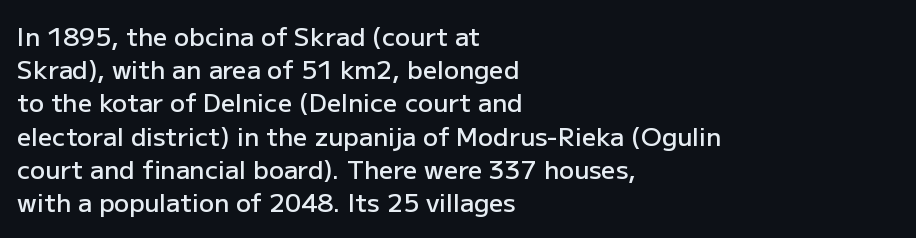
The image shows 25 px text type, upright; set left-aligned, normal line spacing (1.33x), normal letter spacing, not underlined.
